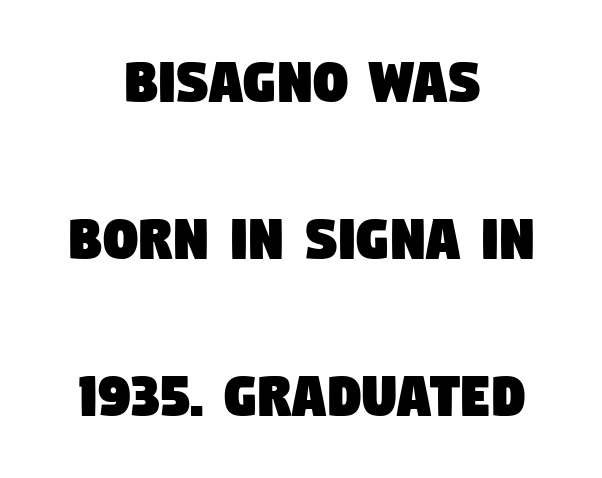
{"serif": "no", "width": "condensed", "stroke_contrast": "low", "x_height": "large", "monospaced": "no", "underline": "no", "align": "center", "line_spacing": "loose", "line_spacing_ratio": 2.31, "letter_spacing": "normal", "letter_spacing_em": 0.0, "glyph_px": 68}
